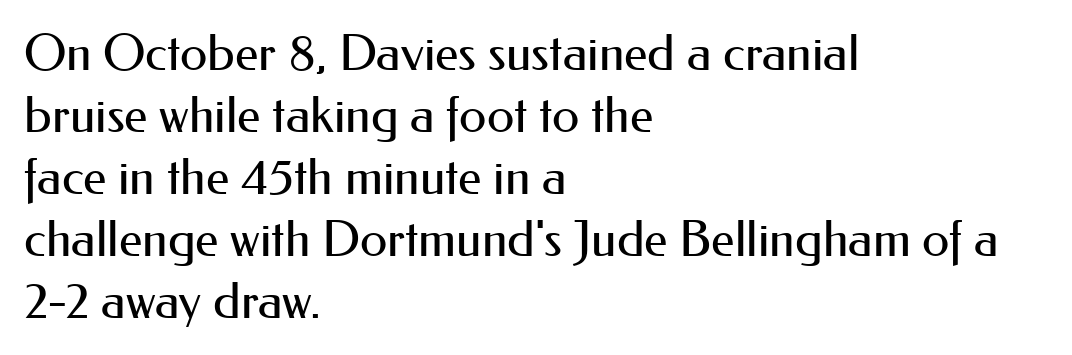
{"serif": "no", "italic": "no", "bold": "no", "weight": "regular", "width": "normal", "stroke_contrast": "medium", "x_height": "small", "monospaced": "no", "underline": "no", "align": "left", "line_spacing_ratio": 1.24, "letter_spacing": "normal", "letter_spacing_em": 0.0, "glyph_px": 50}
